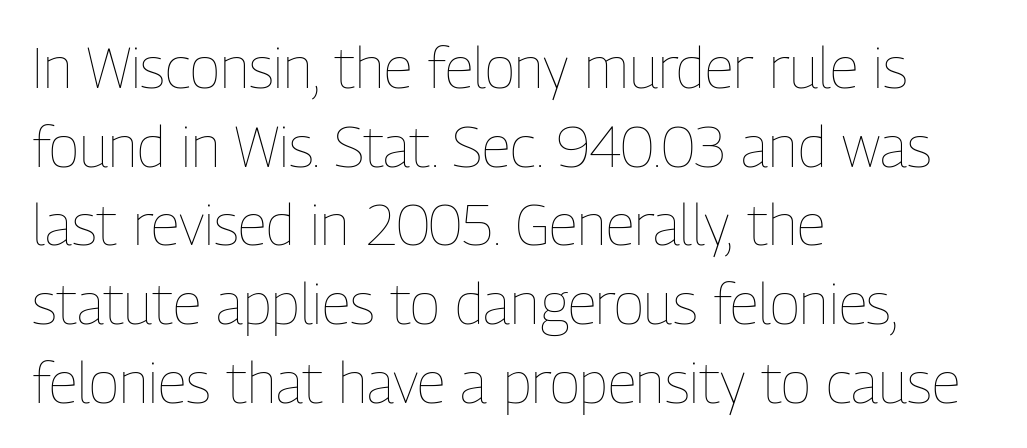
Q: Is the text bold? A: No.
Q: Is the text italic (slanted)? A: No, it is upright.
Q: Is the text underlined? A: No.
Q: How is the paragraph aligned? A: Left-aligned.
Q: Is the spacing between letters normal or unusually wide? A: Normal.
Q: Is the spacing between lines tight, normal or loose? A: Normal.
Q: Width (condensed, normal, or wide)? A: Condensed.
Q: Stroke contrast? A: Low.
Q: x-height? A: Medium.
Q: Monospaced? A: No.
